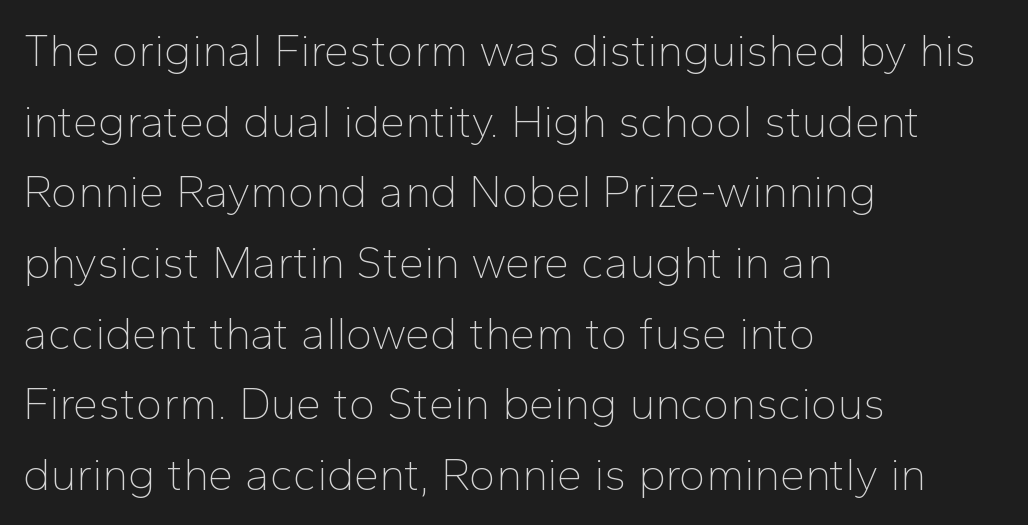
{"serif": "no", "italic": "no", "bold": "no", "weight": "thin", "width": "normal", "stroke_contrast": "low", "x_height": "medium", "monospaced": "no", "underline": "no", "align": "left", "line_spacing": "normal", "line_spacing_ratio": 1.57, "letter_spacing": "normal", "letter_spacing_em": 0.0, "glyph_px": 45}
